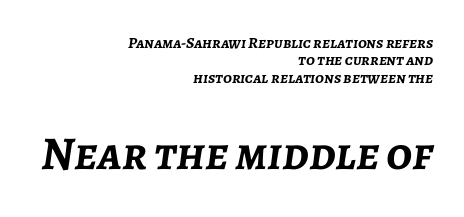
The image shows 47 px semibold type, italic (leaning right); set right-aligned, tight line spacing (1.09x), normal letter spacing, not underlined; the second (bottom) block is 2.94x larger; low stroke contrast and a medium x-height.
